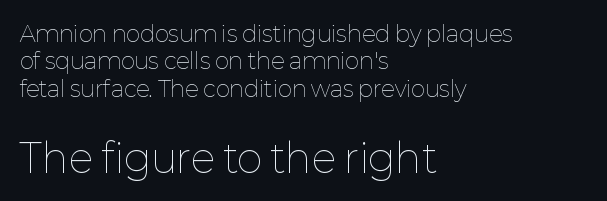
Q: Is the text bold? A: No.
Q: Is the text italic (slanted)? A: No, it is upright.
Q: Is the text underlined? A: No.
Q: How is the paragraph aligned? A: Left-aligned.
Q: Is the spacing between letters normal or unusually wide? A: Normal.
Q: Is the spacing between lines tight, normal or loose? A: Normal.
Q: Which block of text is set in a larger size, the first (top) or the second (bottom)? A: The second (bottom) one.
Q: Width (condensed, normal, or wide)? A: Normal.
Q: Stroke contrast? A: Low.
Q: x-height? A: Medium.
Q: Monospaced? A: No.
